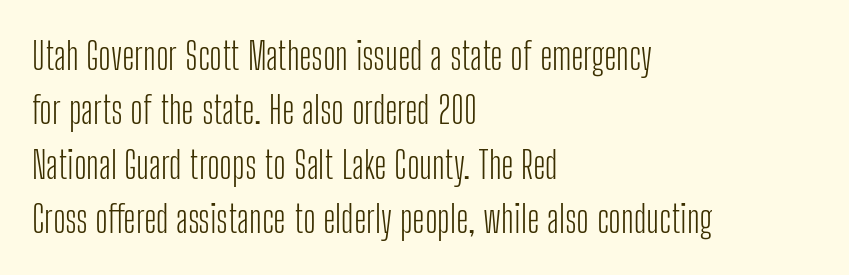
The image shows 38 px light, condensed sans-serif type, upright; set left-aligned, normal line spacing (1.43x), normal letter spacing, not underlined; low stroke contrast and a medium x-height.
